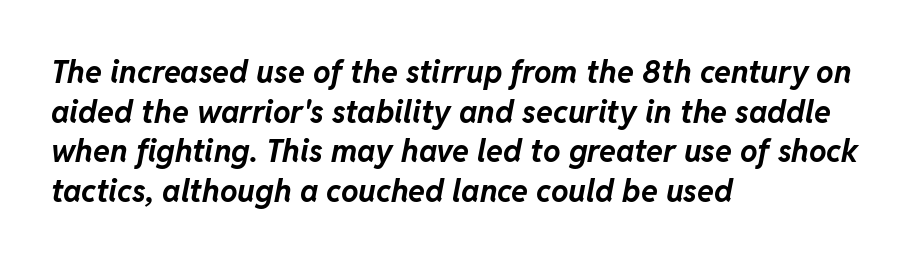
{"italic": "yes", "lean": "right", "slant_degrees": 11, "bold": "yes", "weight": "bold", "width": "normal", "stroke_contrast": "low", "x_height": "medium", "monospaced": "no", "underline": "no", "align": "left", "line_spacing": "normal", "line_spacing_ratio": 1.28, "letter_spacing": "normal", "letter_spacing_em": 0.0, "glyph_px": 31}
